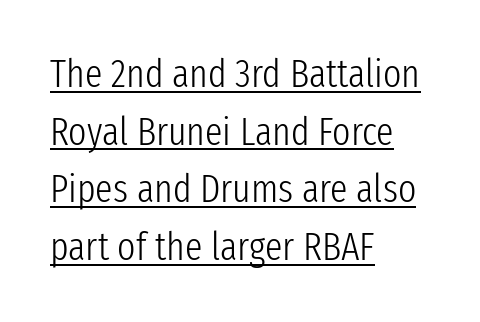
Q: Is the text bold? A: No.
Q: Is the text italic (slanted)? A: No, it is upright.
Q: Is the typeface a serif or a sans-serif typeface? A: Sans-serif.
Q: Is the text underlined? A: Yes.
Q: How is the paragraph aligned? A: Left-aligned.
Q: Is the spacing between letters normal or unusually wide? A: Normal.
Q: Is the spacing between lines tight, normal or loose? A: Normal.
Q: Width (condensed, normal, or wide)? A: Condensed.
Q: Stroke contrast? A: Low.
Q: x-height? A: Medium.
Q: Monospaced? A: No.
